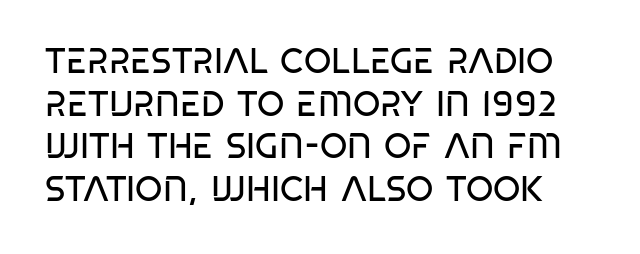
Q: Is the text bold? A: No.
Q: Is the text italic (slanted)? A: No, it is upright.
Q: Is the typeface a serif or a sans-serif typeface? A: Sans-serif.
Q: Is the text underlined? A: No.
Q: Is the spacing between letters normal or unusually wide? A: Normal.
Q: Width (condensed, normal, or wide)? A: Condensed.
Q: Stroke contrast? A: Low.
Q: x-height? A: Large.
Q: Monospaced? A: No.
